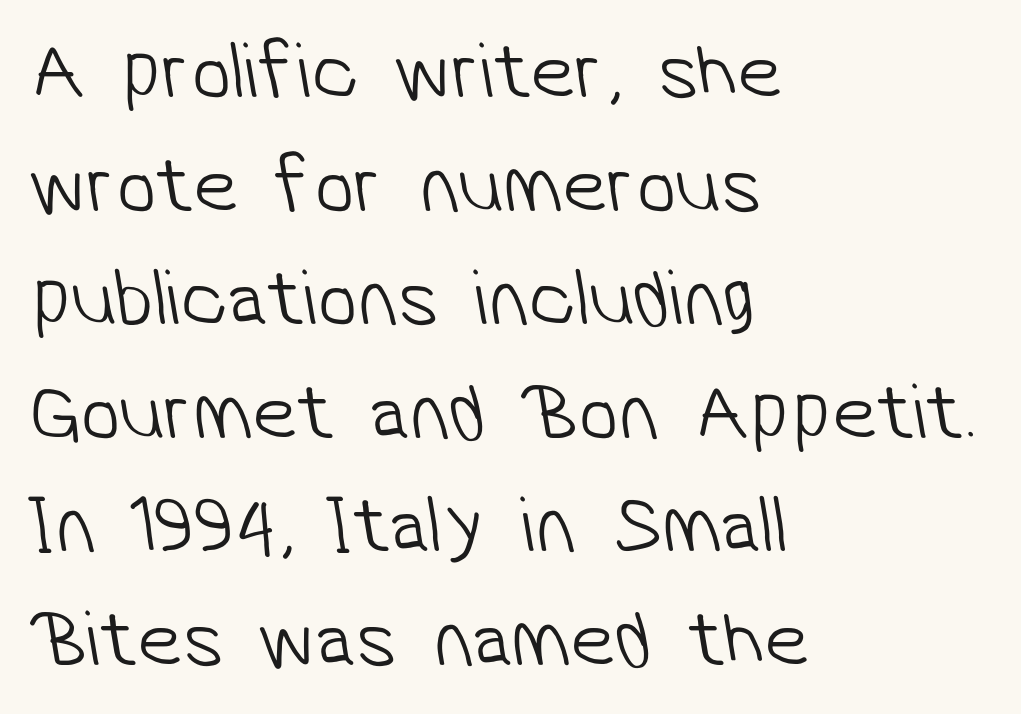
{"serif": "no", "bold": "no", "weight": "light", "width": "normal", "stroke_contrast": "low", "x_height": "medium", "monospaced": "no", "underline": "no", "align": "left", "line_spacing": "normal", "line_spacing_ratio": 1.42, "letter_spacing": "normal", "letter_spacing_em": 0.0, "glyph_px": 80}
